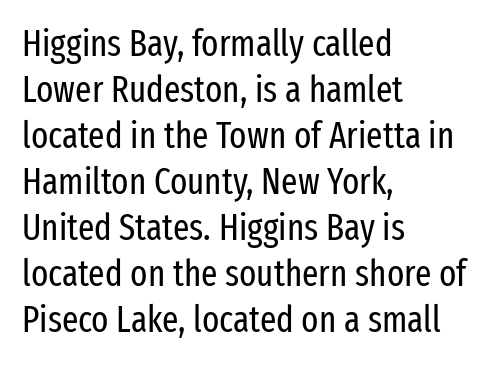
Style check: upright. Quick note: interline space is typical. The setting favours the left margin, as ordinary paragraphs usually do. Stroke terminals: plain, sans-serif. A quiet, ordinary-to-light weight characterises the typeface.
